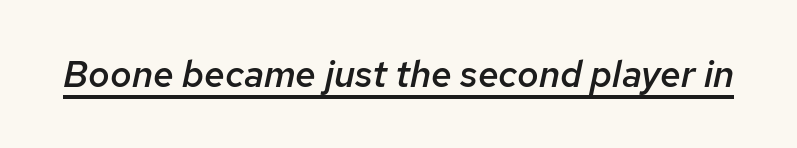
{"italic": "yes", "lean": "right", "slant_degrees": 12, "bold": "semi", "weight": "semibold", "width": "normal", "stroke_contrast": "low", "x_height": "medium", "monospaced": "no", "underline": "yes", "letter_spacing": "normal", "letter_spacing_em": 0.0, "glyph_px": 37}
